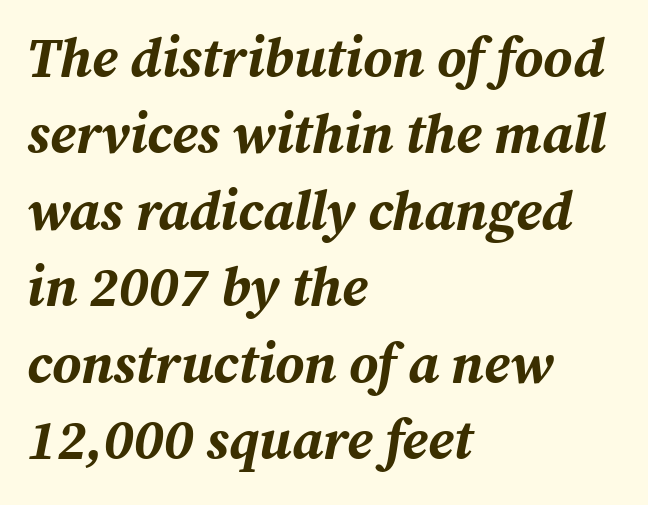
{"italic": "yes", "lean": "right", "slant_degrees": 12, "bold": "yes", "weight": "bold", "width": "normal", "stroke_contrast": "medium", "x_height": "medium", "monospaced": "no", "underline": "no", "align": "left", "line_spacing": "normal", "line_spacing_ratio": 1.39, "letter_spacing": "normal", "letter_spacing_em": 0.0, "glyph_px": 55}
